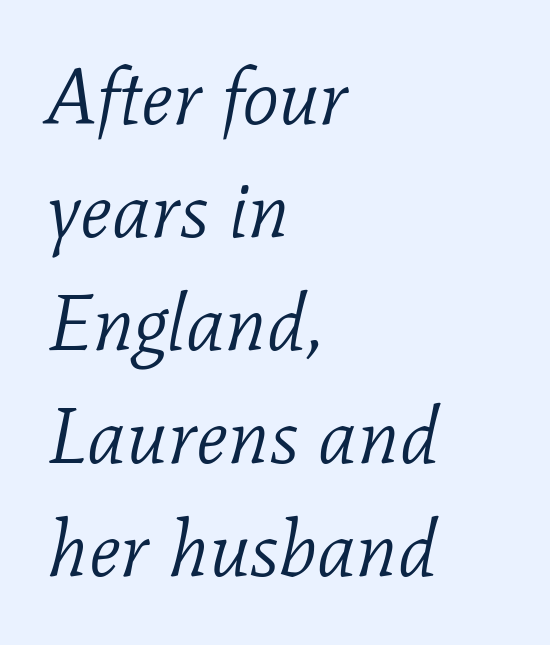
Q: Is the text bold? A: No.
Q: Is the text italic (slanted)? A: Yes, it leans right by about 11 degrees.
Q: Is the typeface a serif or a sans-serif typeface? A: Serif.
Q: Is the text underlined? A: No.
Q: How is the paragraph aligned? A: Left-aligned.
Q: Is the spacing between letters normal or unusually wide? A: Normal.
Q: Is the spacing between lines tight, normal or loose? A: Normal.
Q: Width (condensed, normal, or wide)? A: Normal.
Q: Stroke contrast? A: Low.
Q: x-height? A: Medium.
Q: Monospaced? A: No.
